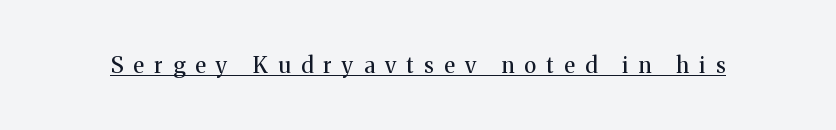
This is roman type, the default non-slanted kind. The typesetting does not lean heavy: it is not bold. The type is letterspaced generously, with wide tracking. What decoration does the sample have? An underline.
